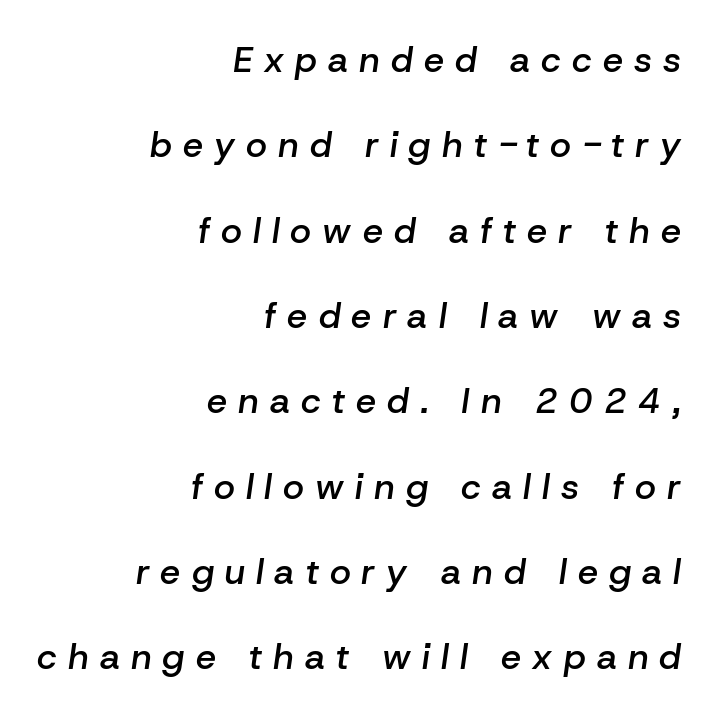
A flush-right, rag-left setting is used for this passage. Here the designer chose a conventional face with non-uniform glyph widths. Words float on clear page, feet unadorned. The tracking reads as deliberately expanded to a designer's eye.
